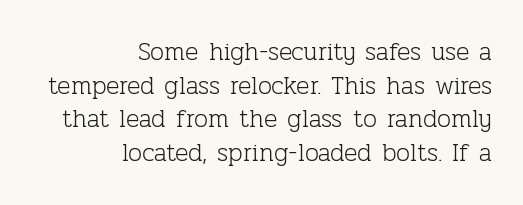
{"italic": "no", "bold": "no", "underline": "no", "align": "right", "line_spacing": "normal", "line_spacing_ratio": 1.35, "letter_spacing": "normal", "letter_spacing_em": 0.0, "glyph_px": 25}
